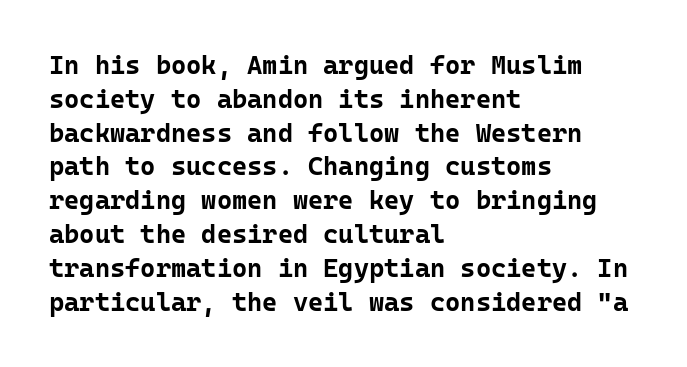
{"italic": "no", "bold": "yes", "underline": "no", "align": "left", "line_spacing": "normal", "line_spacing_ratio": 1.3, "letter_spacing": "normal", "letter_spacing_em": 0.0, "glyph_px": 26}
